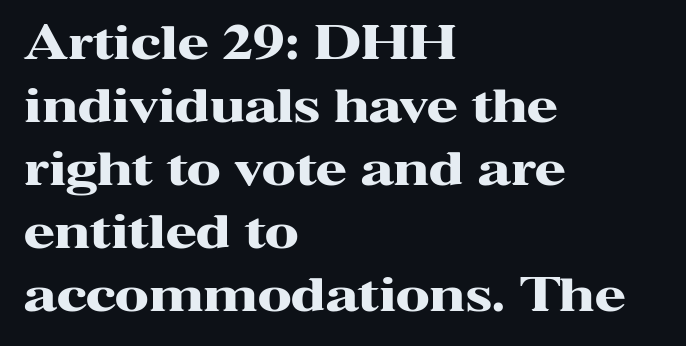
Decoration check: the copy has no underline. The letters stand straight up with perfectly vertical stems. One-word summary of the alignment: left. The typesetting leans heavy: a genuine bold.
